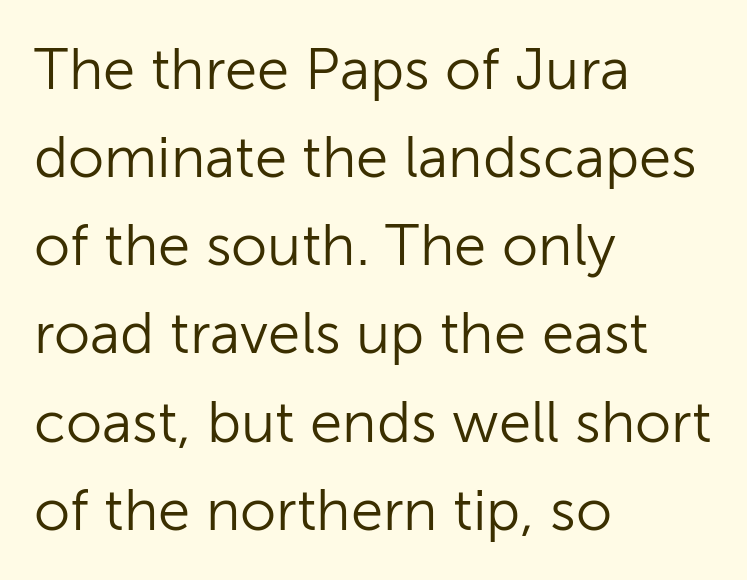
Spacing verdict: proportional, widths tailored to each character. Has an underline been added? It has not. The leading is moderate, giving the passage an even texture. The type sits square on the baseline with zero lean. Observe the ordinary spacing: letters are neighbours, not strangers.
